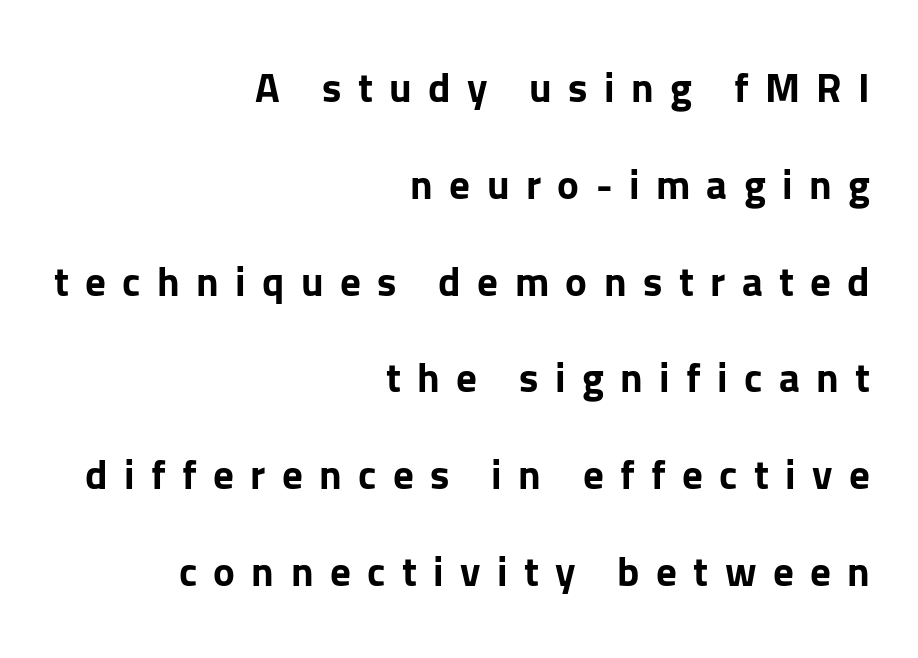
{"serif": "no", "italic": "no", "bold": "yes", "weight": "bold", "width": "normal", "stroke_contrast": "low", "x_height": "medium", "monospaced": "no", "underline": "no", "align": "right", "line_spacing": "loose", "line_spacing_ratio": 2.36, "letter_spacing": "wide", "letter_spacing_em": 0.4, "glyph_px": 41}
